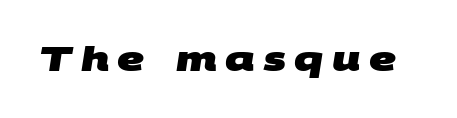
The image shows 33 px heavy, wide sans-serif type; set unusually wide letter spacing (+0.26 em), not underlined; medium stroke contrast and a large x-height.
